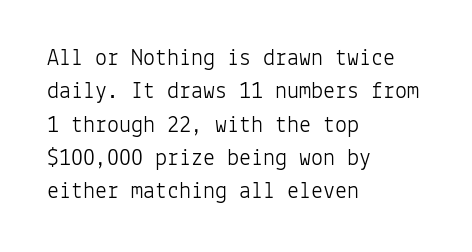
The letterforms sit at book weight or below. Posture: straight, roman, zero tilt. Tracking value appears to be zero — textbook default spacing. The passage shown stacks its lines at a standard gap. Is the block centered? No — it sits flush against the left margin. The foot of each line stays bare and open.
